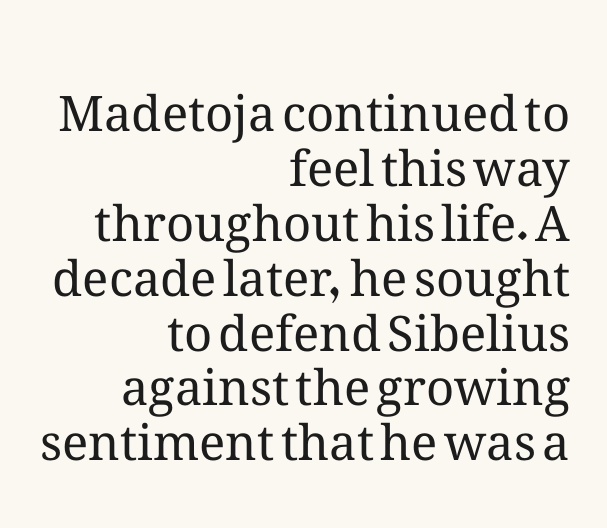
Q: Is the text bold? A: No.
Q: Is the text italic (slanted)? A: No, it is upright.
Q: Is the text underlined? A: No.
Q: How is the paragraph aligned? A: Right-aligned.
Q: Is the spacing between letters normal or unusually wide? A: Normal.
Q: Is the spacing between lines tight, normal or loose? A: Tight.
Q: Width (condensed, normal, or wide)? A: Normal.
Q: Stroke contrast? A: Medium.
Q: x-height? A: Medium.
Q: Monospaced? A: No.
